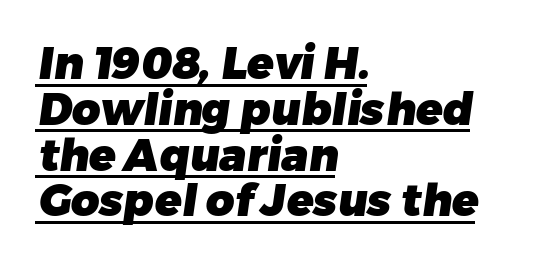
The image shows 44 px heavy sans-serif type; set left-aligned, tight line spacing (1.04x), normal letter spacing, underlined; low stroke contrast and a medium x-height.
